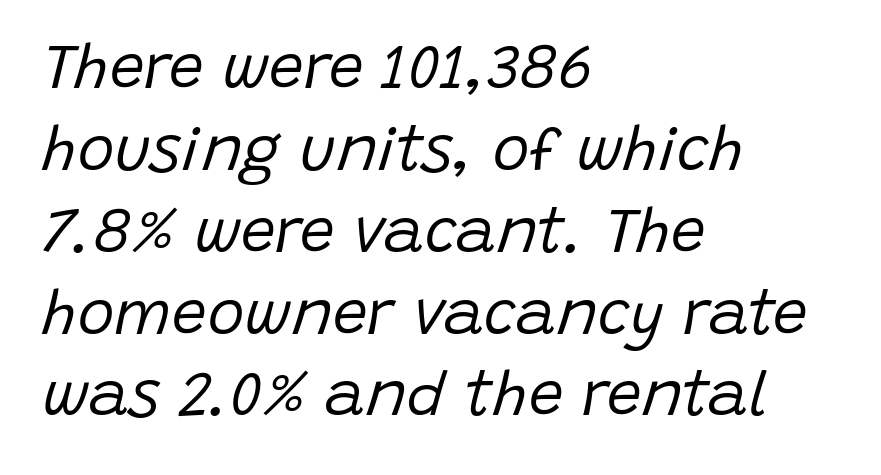
Q: Is the text bold? A: No.
Q: Is the text italic (slanted)? A: Yes, it leans right by about 15 degrees.
Q: Is the text underlined? A: No.
Q: How is the paragraph aligned? A: Left-aligned.
Q: Is the spacing between letters normal or unusually wide? A: Normal.
Q: Is the spacing between lines tight, normal or loose? A: Normal.
Q: Width (condensed, normal, or wide)? A: Normal.
Q: Stroke contrast? A: Low.
Q: x-height? A: Large.
Q: Monospaced? A: No.
